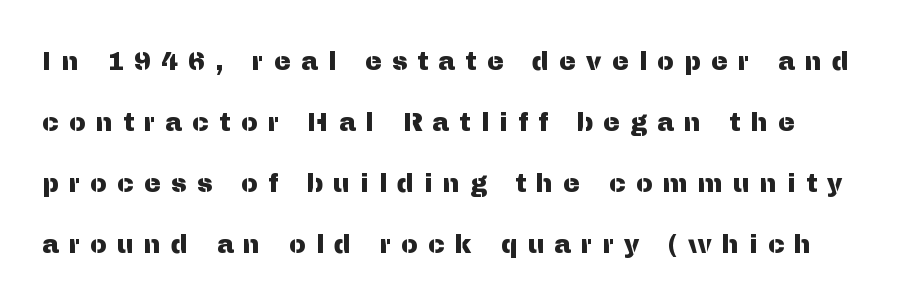
{"italic": "no", "underline": "no", "line_spacing": "loose", "line_spacing_ratio": 2.44, "letter_spacing": "wide", "letter_spacing_em": 0.41, "glyph_px": 25}
